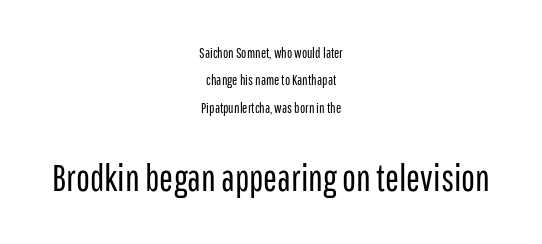
Students, observe: this is what heavily led, spacious text looks like. Layout note: lines centered. These two chunks differ in scale, with the bottom chunk taking the larger measure. In terms of letterform style, serifs are entirely absent. The gap between lines stays unmarked. No extra tracking has been applied to these lines.
